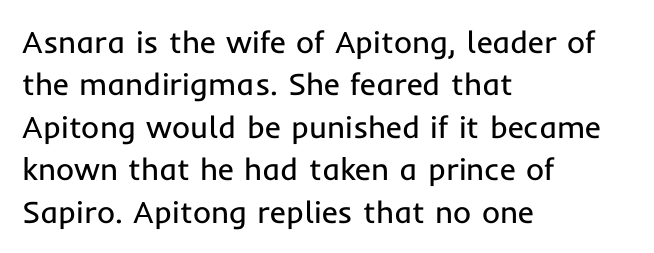
Nope, no serifs anywhere on these letters. Notice how descenders clear the ascenders below comfortably — that's standard leading. Letters have the restrained weight of plain body copy at most. Just letters on the line, the space beneath them empty.
